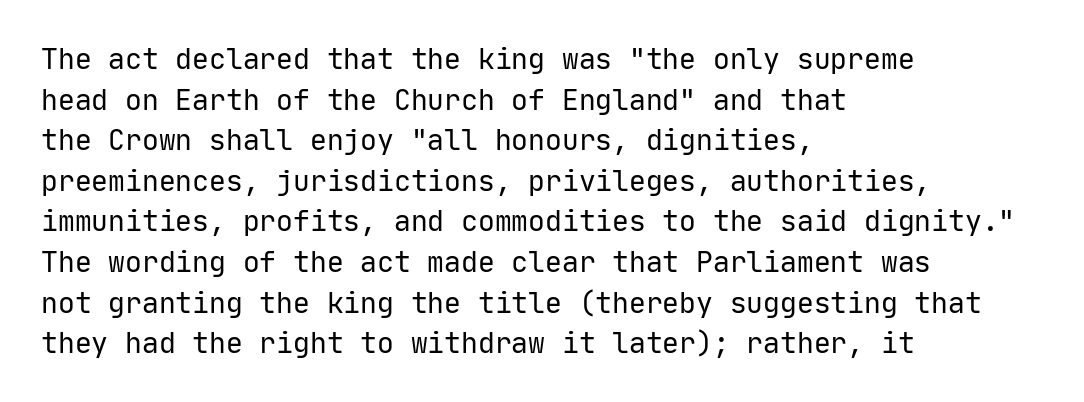
{"serif": "no", "italic": "no", "bold": "no", "weight": "regular", "width": "normal", "stroke_contrast": "low", "x_height": "medium", "monospaced": "yes", "underline": "no", "align": "left", "line_spacing": "normal", "line_spacing_ratio": 1.45, "letter_spacing": "normal", "letter_spacing_em": 0.0, "glyph_px": 28}
